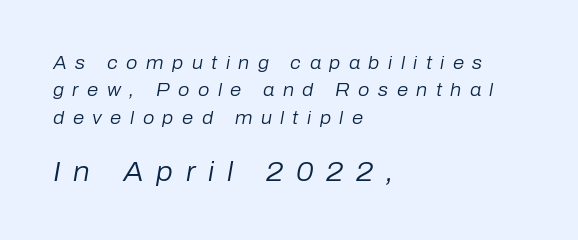
{"italic": "yes", "lean": "right", "slant_degrees": 10, "bold": "no", "underline": "no", "align": "left", "line_spacing": "normal", "line_spacing_ratio": 1.52, "letter_spacing": "wide", "letter_spacing_em": 0.47, "larger_block": "second", "size_ratio": 1.5, "glyph_px": 27}
